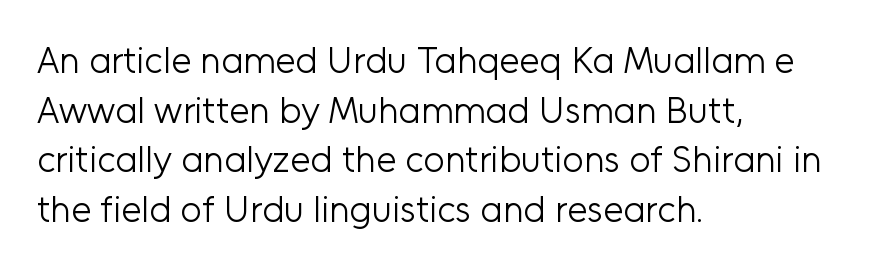
Serifs: no, the terminals of the letterforms are clean. If you drew a line through each stem, it would be perfectly vertical. Each line starts at the same left margin while the right side varies. Successive baselines arrive at the customary interval. The passage shown is typed in a proportional face where columns would drift. Between one letter and the next there's only the usual sliver of space.
